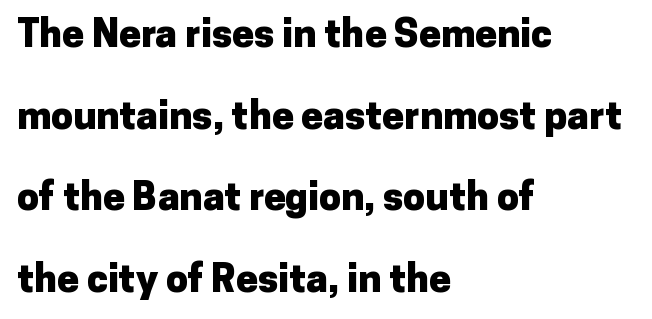
{"serif": "no", "italic": "no", "bold": "yes", "weight": "heavy", "width": "normal", "stroke_contrast": "low", "x_height": "medium", "monospaced": "no", "underline": "no", "align": "left", "line_spacing": "loose", "line_spacing_ratio": 2.09, "letter_spacing": "normal", "letter_spacing_em": 0.0, "glyph_px": 39}
